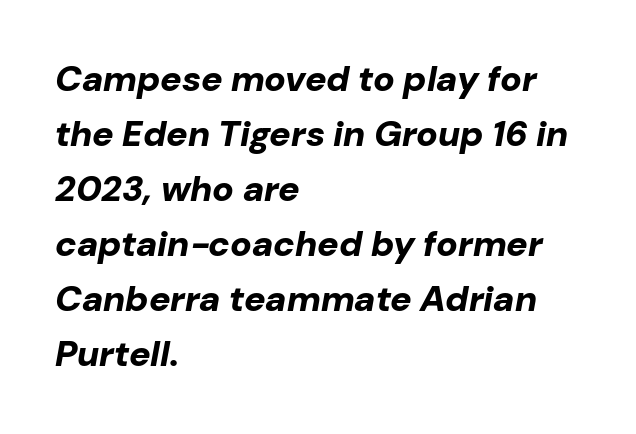
The image shows 36 px bold type, italic (leaning right); set left-aligned, normal line spacing (1.53x), normal letter spacing, not underlined; low stroke contrast and a medium x-height.
